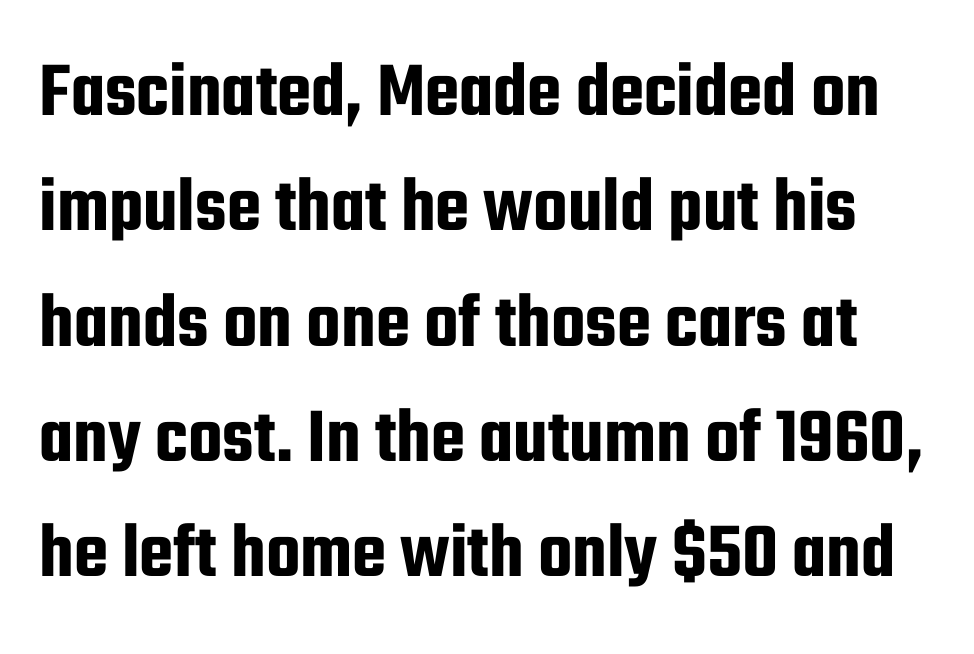
The glyphs are unaccompanied by any horizontal stroke below them. This sample has the flowing, uneven cadence of proportional lettering. It's the straight-up-and-down kind of type. The letters sit at their default tracking, neither squeezed nor spread. Quick note: interline space is typical. The face used here is a sans, in the tradition of grotesques and geometrics.
